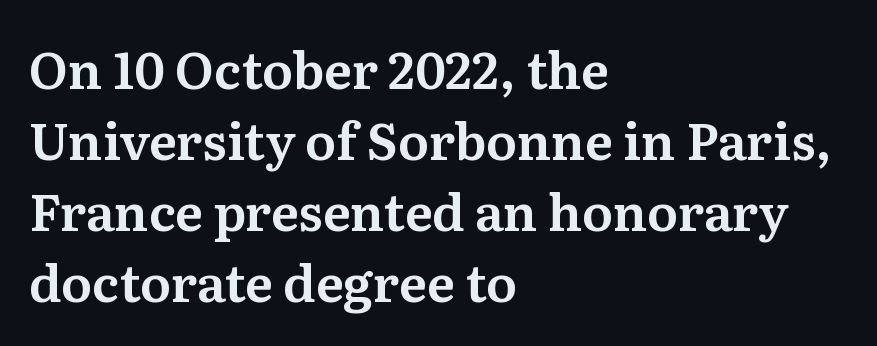
Q: Is the text italic (slanted)? A: No, it is upright.
Q: Is the typeface a serif or a sans-serif typeface? A: Serif.
Q: Is the text underlined? A: No.
Q: How is the paragraph aligned? A: Left-aligned.
Q: Is the spacing between letters normal or unusually wide? A: Normal.
Q: Is the spacing between lines tight, normal or loose? A: Normal.
Q: Width (condensed, normal, or wide)? A: Normal.
Q: Stroke contrast? A: Medium.
Q: x-height? A: Medium.
Q: Monospaced? A: No.
